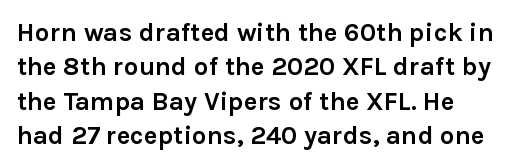
The image shows 26 px bold type, upright; set normal line spacing (1.32x), normal letter spacing, not underlined.
